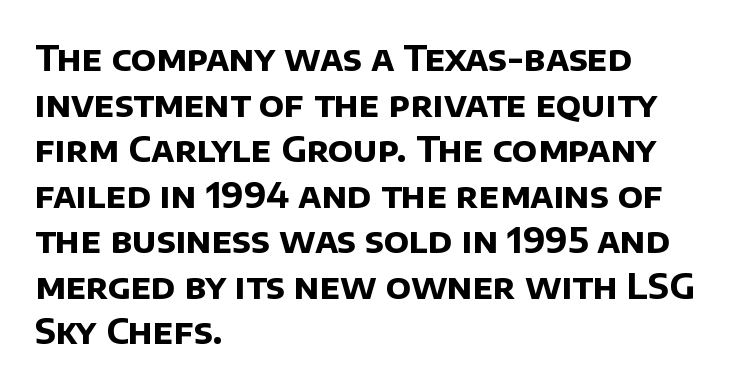
{"serif": "no", "bold": "yes", "weight": "bold", "width": "normal", "stroke_contrast": "low", "x_height": "large", "monospaced": "no", "underline": "no", "align": "left", "line_spacing": "normal", "line_spacing_ratio": 1.34, "letter_spacing": "normal", "letter_spacing_em": 0.0, "glyph_px": 34}
